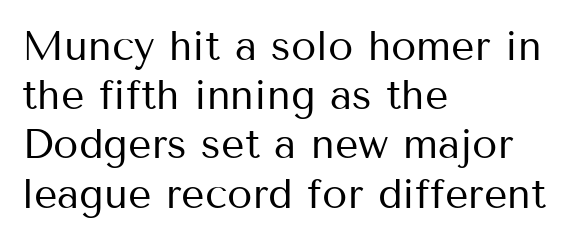
Q: Is the text bold? A: No.
Q: Is the text italic (slanted)? A: No, it is upright.
Q: Is the typeface a serif or a sans-serif typeface? A: Sans-serif.
Q: Is the text underlined? A: No.
Q: How is the paragraph aligned? A: Left-aligned.
Q: Is the spacing between letters normal or unusually wide? A: Normal.
Q: Width (condensed, normal, or wide)? A: Normal.
Q: Stroke contrast? A: Medium.
Q: x-height? A: Medium.
Q: Monospaced? A: No.
